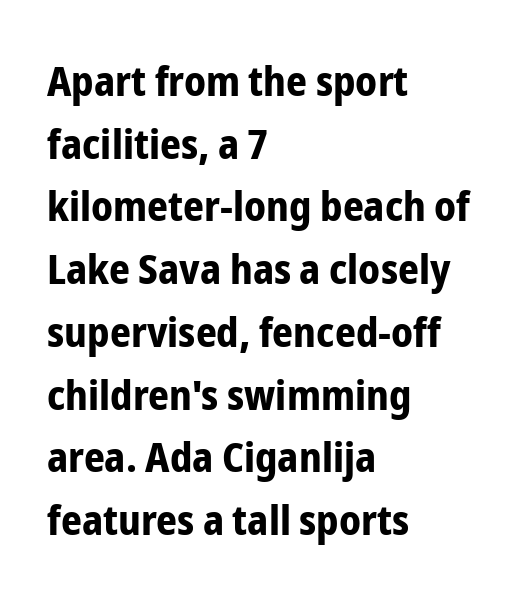
Is this a sans? Yes — the strokes have no serifs. Character widths vary here, with narrow letters taking less room than wide ones. The line texture is even and compact thanks to regular tracking. What's the leading like? Ordinary, nothing unusual. Every stem runs plumb, perpendicular to the baseline. Is the block centered? No — it sits flush against the left margin.
